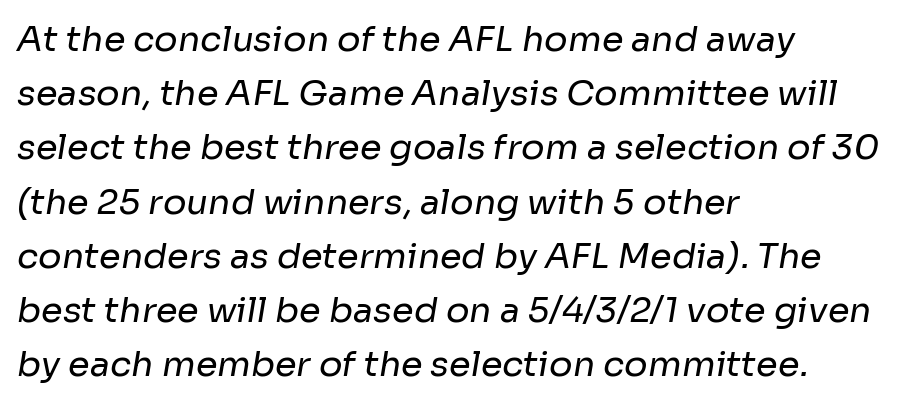
The image shows 35 px regular-weight sans-serif type; set left-aligned, normal line spacing (1.55x), normal letter spacing, not underlined; low stroke contrast and a medium x-height.
